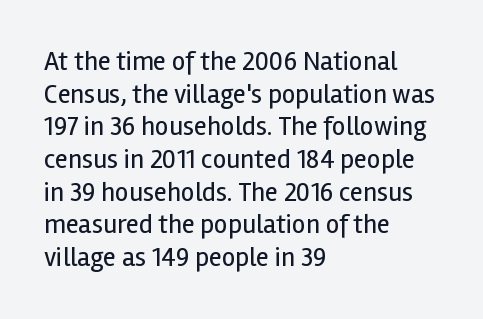
What stands out about the letter spacing? Nothing — it is the standard amount. This is not heavy type; no bold has been used. Just letters on the line, the space beneath them empty. Notice how the stems are strictly vertical — no italics here. This rendering uses left alignment, leaving the right contour irregular.
